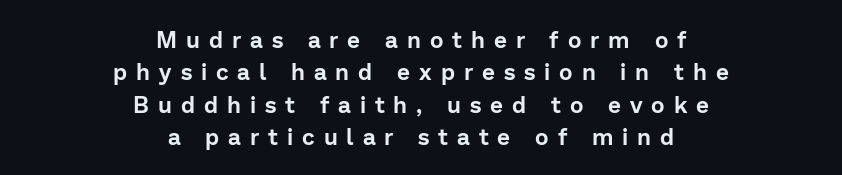
Letters rest on an invisible, unmarked baseline. Evenly set lines give the paragraph a standard silhouette. Notice how the passage keeps no hard edge, just a central spine. Tall strokes in this sample are plumb rather than angled.
